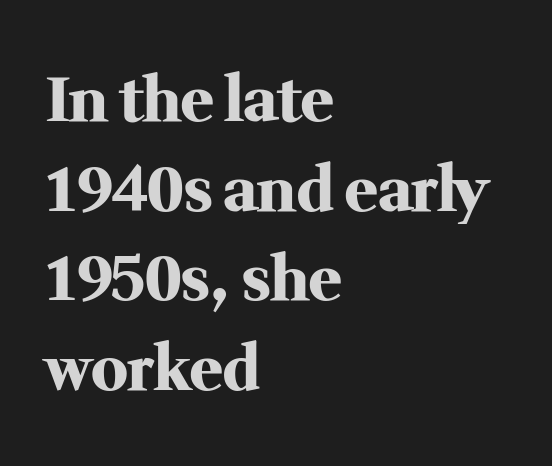
Do the characters align in a grid? No, the font is proportional. The baseline area is clear. This rendering uses left alignment, leaving the right contour irregular. Regular leading.
